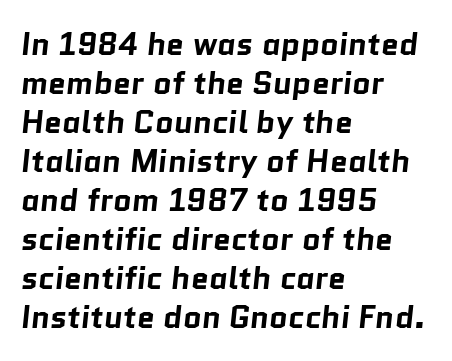
Honestly, there is no underline to notice here at all. Looks like regular typesetting: each glyph gets only the width it needs. A classic flush-left, rag-right setting is used for this passage. On the weight axis this lands at bold, roughly 700. Does the type have serifs? No, each stem ends abruptly. Caption: standard tracking, unaltered.
